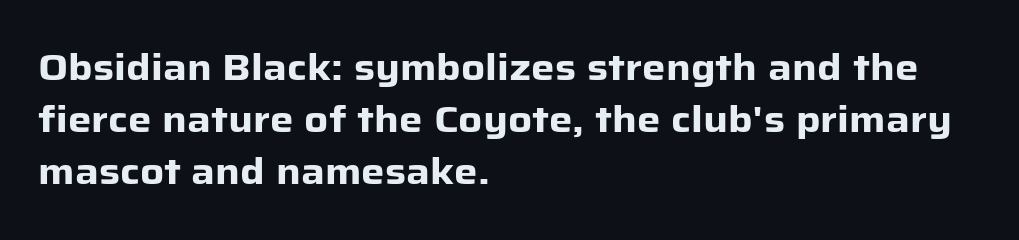
The image shows 37 px heavy sans-serif type, upright; set left-aligned, normal line spacing (1.41x), normal letter spacing, not underlined; low stroke contrast and a medium x-height.
